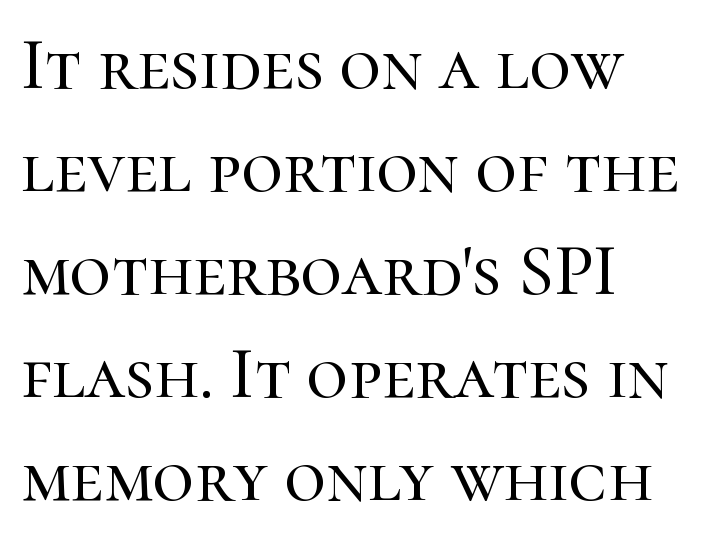
{"serif": "yes", "italic": "no", "width": "normal", "stroke_contrast": "high", "x_height": "medium", "monospaced": "no", "underline": "no", "line_spacing": "normal", "line_spacing_ratio": 1.43, "letter_spacing": "normal", "letter_spacing_em": 0.0, "glyph_px": 72}
